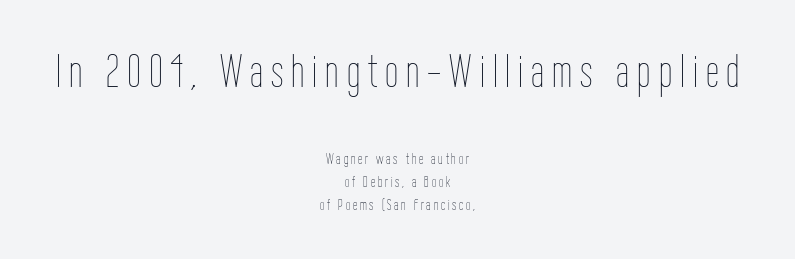
Q: Is the text bold? A: No.
Q: Is the text italic (slanted)? A: No, it is upright.
Q: Is the text underlined? A: No.
Q: How is the paragraph aligned? A: Centered.
Q: Is the spacing between lines tight, normal or loose? A: Normal.
Q: Which block of text is set in a larger size, the first (top) or the second (bottom)? A: The first (top) one.
Q: Width (condensed, normal, or wide)? A: Condensed.
Q: Stroke contrast? A: Low.
Q: x-height? A: Medium.
Q: Monospaced? A: No.
